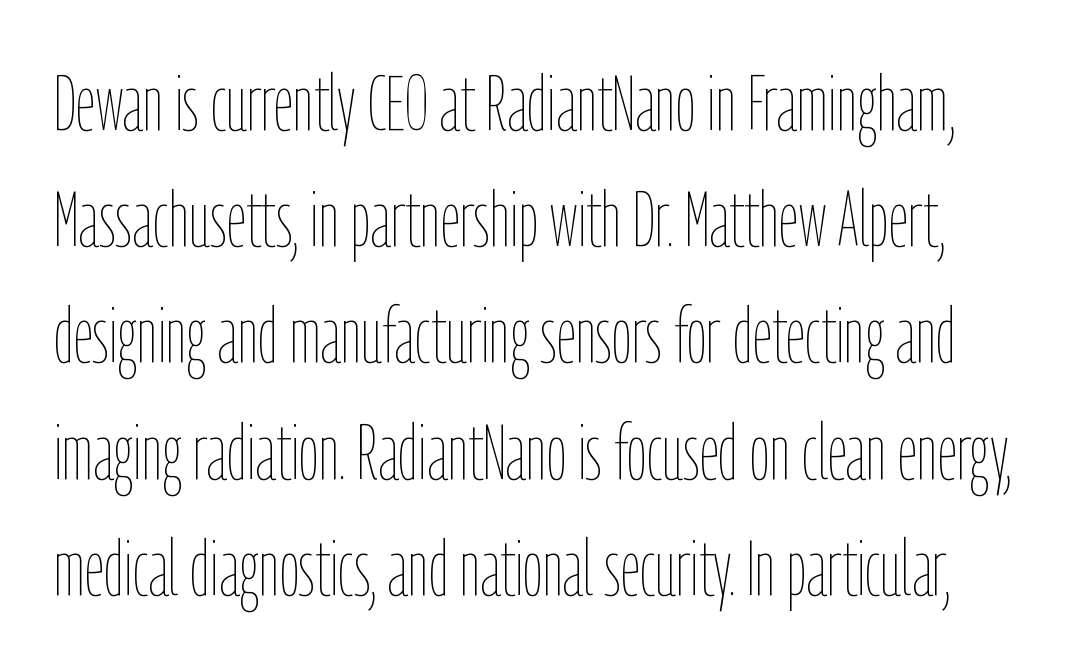
The face used here is proportionally spaced, like ordinary book or web type. No heavy texture on the line: the type isn't bold. The passage shown is not underscored anywhere. Honestly, the row spacing looks completely unremarkable. Does the lettering tilt? It doesn't — this is upright. This rendering leaves character spacing at its baseline value.
